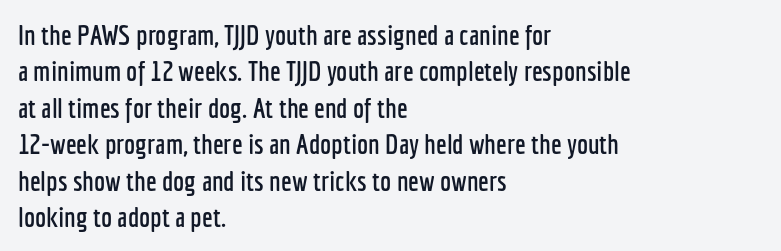
No feet cap the strokes, marking this as sans-serif type. Rule under the text: the space is simply empty. Glyph-to-glyph distance matches everyday printed text. Note the varied advance widths — an 'i' is clearly narrower than an 'm'.
